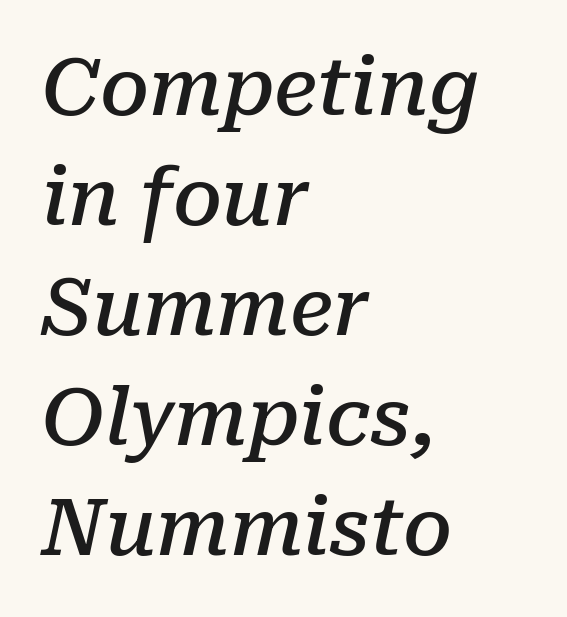
Q: Is the text bold? A: Semi-bold.
Q: Is the text italic (slanted)? A: Yes, it leans right by about 10 degrees.
Q: Is the typeface a serif or a sans-serif typeface? A: Serif.
Q: Is the text underlined? A: No.
Q: How is the paragraph aligned? A: Left-aligned.
Q: Is the spacing between letters normal or unusually wide? A: Normal.
Q: Is the spacing between lines tight, normal or loose? A: Normal.
Q: Width (condensed, normal, or wide)? A: Normal.
Q: Stroke contrast? A: Low.
Q: x-height? A: Medium.
Q: Monospaced? A: No.
